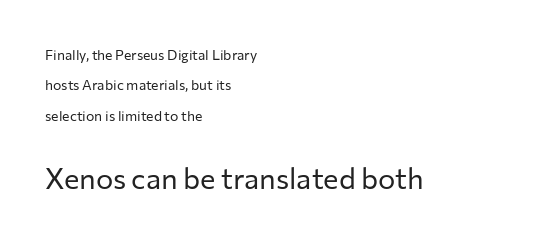
Q: Is the text bold? A: No.
Q: Is the text italic (slanted)? A: No, it is upright.
Q: Is the typeface a serif or a sans-serif typeface? A: Sans-serif.
Q: Is the text underlined? A: No.
Q: How is the paragraph aligned? A: Left-aligned.
Q: Is the spacing between letters normal or unusually wide? A: Normal.
Q: Is the spacing between lines tight, normal or loose? A: Loose.
Q: Which block of text is set in a larger size, the first (top) or the second (bottom)? A: The second (bottom) one.
Q: Width (condensed, normal, or wide)? A: Normal.
Q: Stroke contrast? A: Low.
Q: x-height? A: Medium.
Q: Monospaced? A: No.
